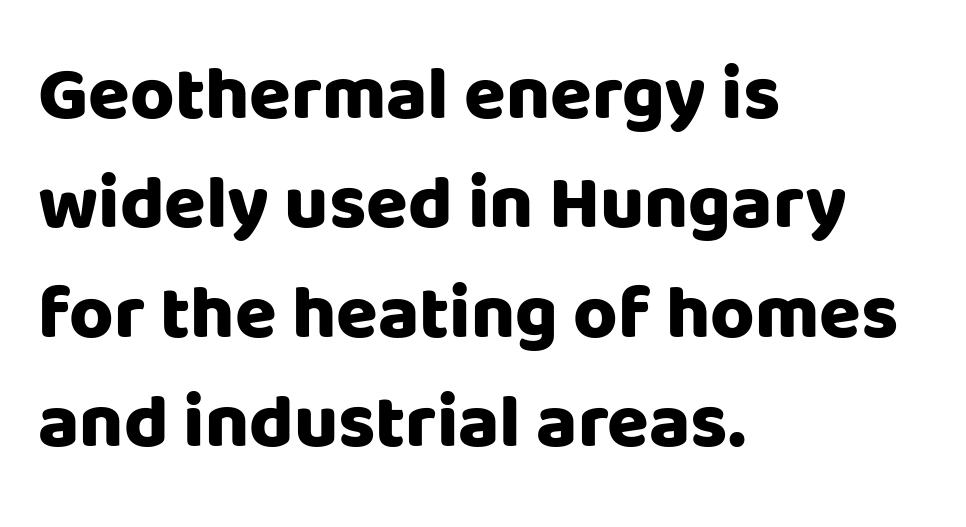
{"serif": "no", "italic": "no", "bold": "yes", "weight": "heavy", "width": "normal", "stroke_contrast": "low", "x_height": "large", "monospaced": "no", "underline": "no", "align": "left", "line_spacing": "normal", "line_spacing_ratio": 1.44, "letter_spacing": "normal", "letter_spacing_em": 0.0, "glyph_px": 76}
